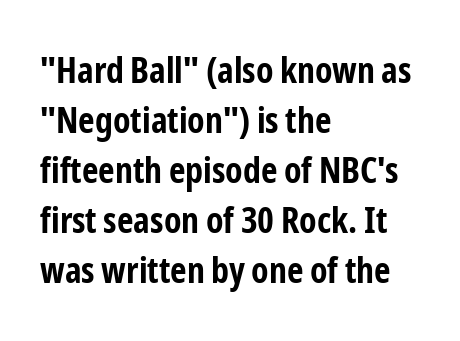
The image shows 36 px bold, condensed sans-serif type, upright; set left-aligned, normal line spacing (1.39x), normal letter spacing, not underlined; low stroke contrast and a medium x-height.
